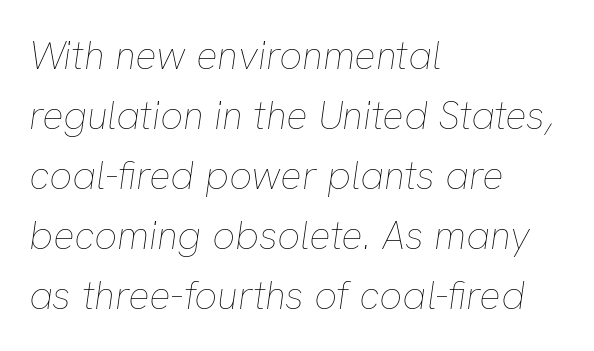
{"italic": "yes", "lean": "right", "slant_degrees": 8, "bold": "no", "weight": "thin", "width": "normal", "stroke_contrast": "low", "x_height": "medium", "monospaced": "no", "underline": "no", "align": "left", "line_spacing": "normal", "line_spacing_ratio": 1.5, "letter_spacing": "normal", "letter_spacing_em": 0.0, "glyph_px": 40}
